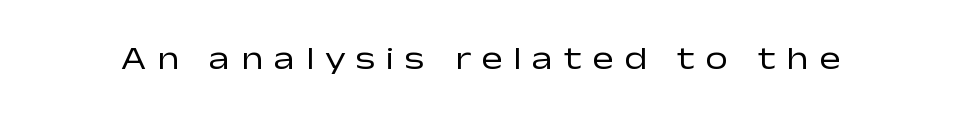
{"serif": "no", "italic": "no", "bold": "no", "weight": "regular", "width": "wide", "stroke_contrast": "low", "x_height": "medium", "monospaced": "no", "underline": "no", "letter_spacing": "wide", "letter_spacing_em": 0.33, "glyph_px": 32}
